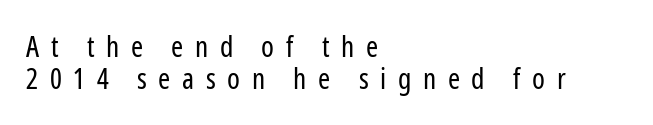
Q: Is the text bold? A: No.
Q: Is the text italic (slanted)? A: No, it is upright.
Q: Is the typeface a serif or a sans-serif typeface? A: Sans-serif.
Q: Is the text underlined? A: No.
Q: How is the paragraph aligned? A: Left-aligned.
Q: Is the spacing between letters normal or unusually wide? A: Unusually wide.
Q: Is the spacing between lines tight, normal or loose? A: Tight.
Q: Width (condensed, normal, or wide)? A: Condensed.
Q: Stroke contrast? A: Low.
Q: x-height? A: Medium.
Q: Monospaced? A: No.
